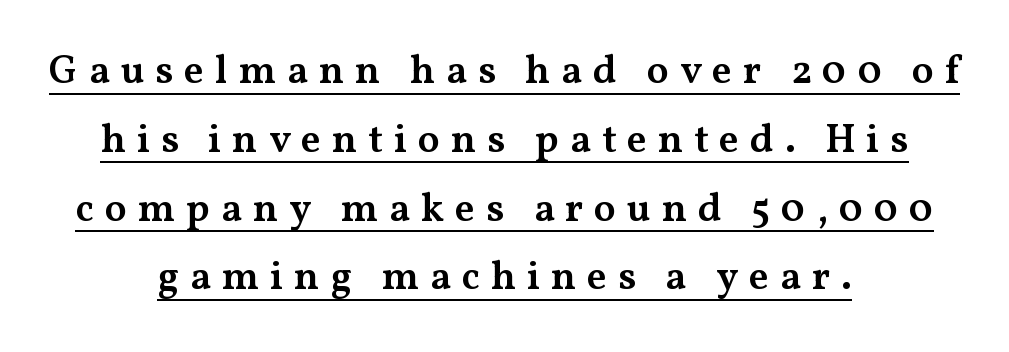
The passage shown has open, widely tracked lettering throughout. Varying glyph widths throughout — classic text-font behaviour. A serif font was chosen for this passage. Each glyph is drawn with semibold strokes, heavier than normal yet not fully bold.
